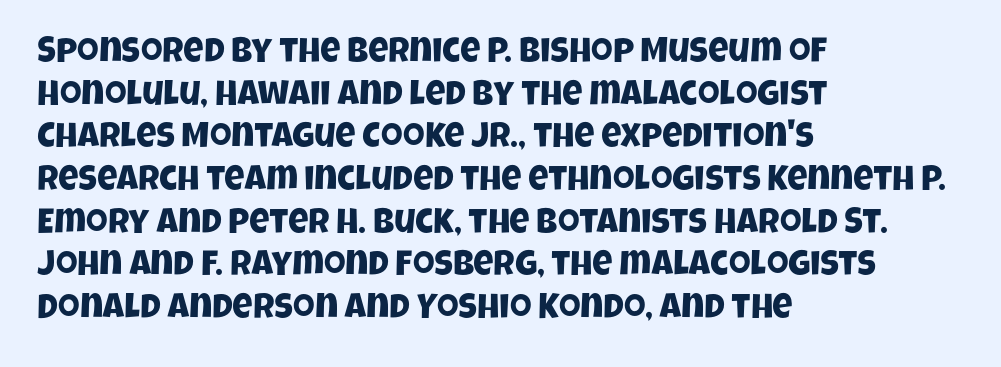
{"serif": "no", "width": "condensed", "stroke_contrast": "low", "x_height": "large", "monospaced": "no", "underline": "no", "align": "left", "line_spacing_ratio": 1.22, "letter_spacing": "normal", "letter_spacing_em": 0.0, "glyph_px": 35}
